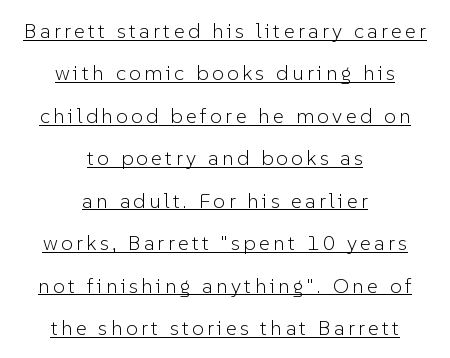
The image shows 21 px text type, upright; set centered, loose line spacing (2.02x), underlined.
